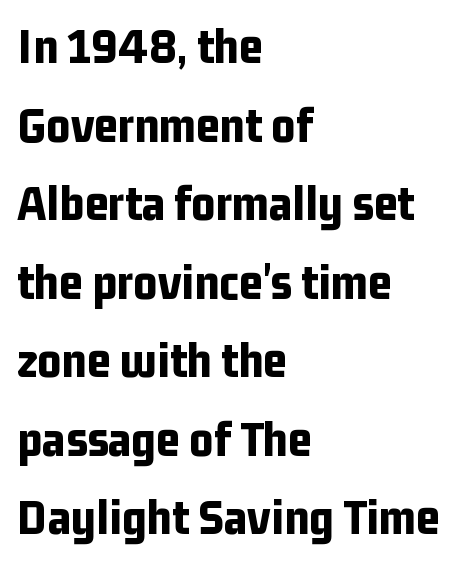
Q: Is the text bold? A: Yes.
Q: Is the text italic (slanted)? A: No, it is upright.
Q: Is the typeface a serif or a sans-serif typeface? A: Sans-serif.
Q: Is the text underlined? A: No.
Q: How is the paragraph aligned? A: Left-aligned.
Q: Is the spacing between letters normal or unusually wide? A: Normal.
Q: Is the spacing between lines tight, normal or loose? A: Normal.
Q: Width (condensed, normal, or wide)? A: Condensed.
Q: Stroke contrast? A: Low.
Q: x-height? A: Medium.
Q: Monospaced? A: No.
